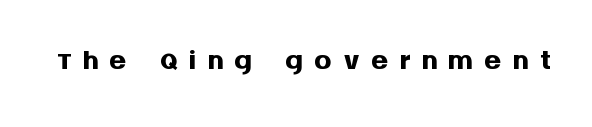
{"serif": "no", "italic": "no", "bold": "yes", "weight": "semibold", "width": "normal", "stroke_contrast": "medium", "x_height": "large", "monospaced": "no", "underline": "no", "letter_spacing": "wide", "letter_spacing_em": 0.24, "glyph_px": 44}
